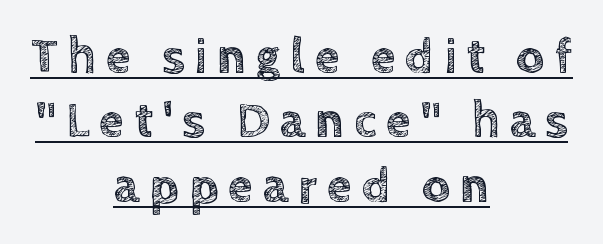
Q: Is the text italic (slanted)? A: No, it is upright.
Q: Is the text underlined? A: Yes.
Q: How is the paragraph aligned? A: Centered.
Q: Is the spacing between letters normal or unusually wide? A: Unusually wide.
Q: Is the spacing between lines tight, normal or loose? A: Normal.
Q: Width (condensed, normal, or wide)? A: Normal.
Q: x-height? A: Large.
Q: Monospaced? A: No.
